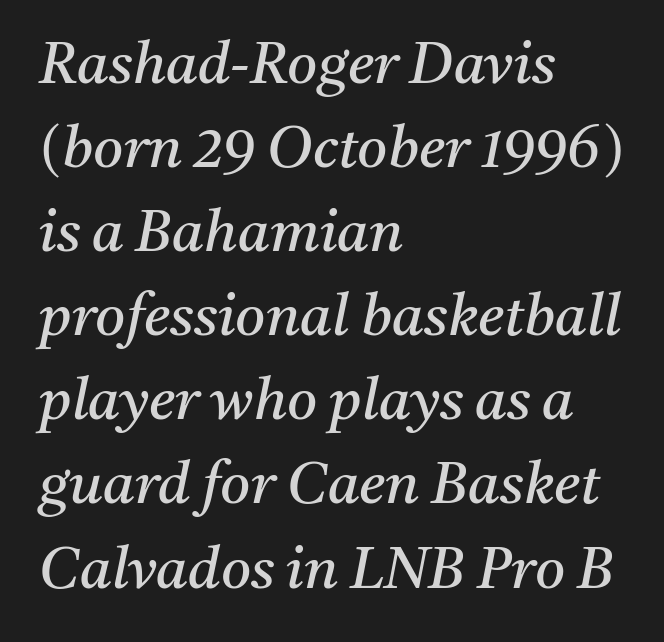
The image shows 58 px regular-weight serif type, italic (leaning right); set left-aligned, normal line spacing (1.45x), normal letter spacing, not underlined; medium stroke contrast and a medium x-height.
